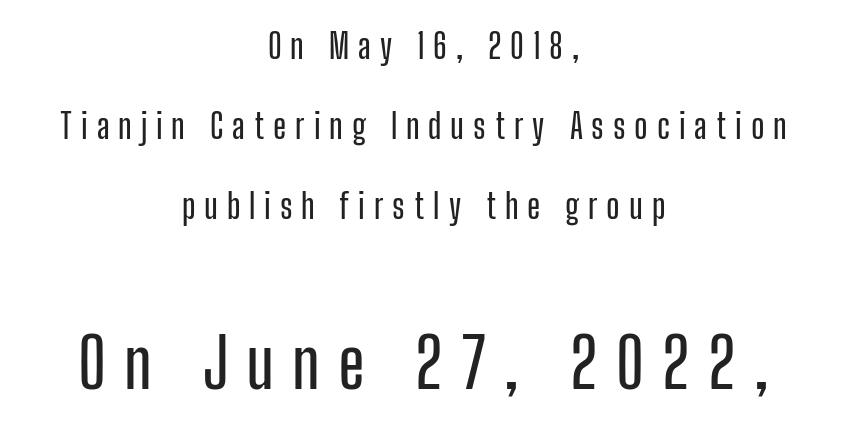
{"serif": "no", "italic": "no", "width": "condensed", "stroke_contrast": "low", "x_height": "medium", "monospaced": "no", "underline": "no", "align": "center", "line_spacing": "loose", "line_spacing_ratio": 2.36, "letter_spacing": "wide", "letter_spacing_em": 0.26, "larger_block": "second", "size_ratio": 2.03, "glyph_px": 69}
